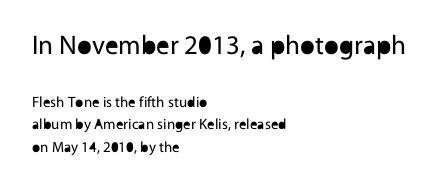
The font is comparable to plain body text, perhaps lighter. A bare baseline throughout the passage. In terms of posture, this sample is upright. Bigger letters appear in the top chunk; the bottom chunk is reduced. Default kerning and tracking; the words read as compact shapes. Each line starts at the same left margin while the right side varies.
